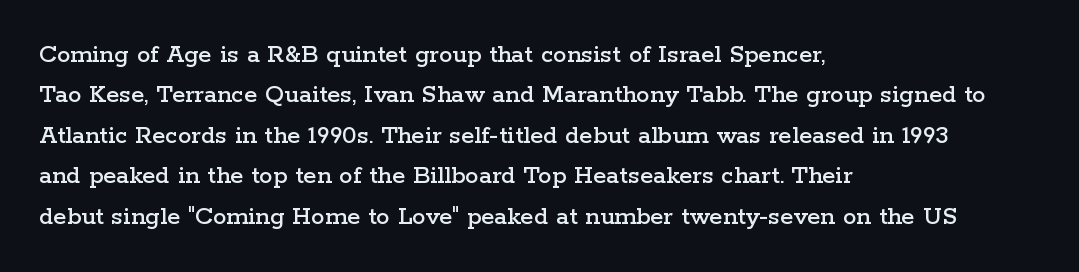
The image shows 27 px text type, upright; set left-aligned, normal line spacing (1.5x), normal letter spacing, not underlined.
